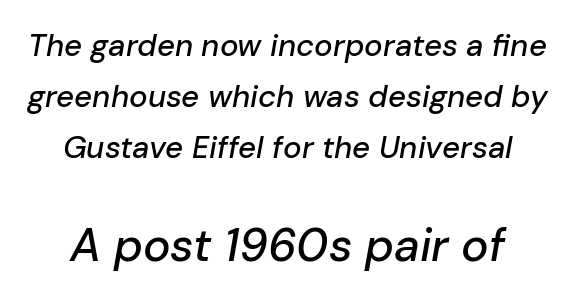
Look at the glyph heights: the lower group is clearly the bigger setting. A typesetter would mark this as italic. The letters advance in unequal steps, a hallmark of proportional type. Leading: standard. A bare baseline throughout the passage.
